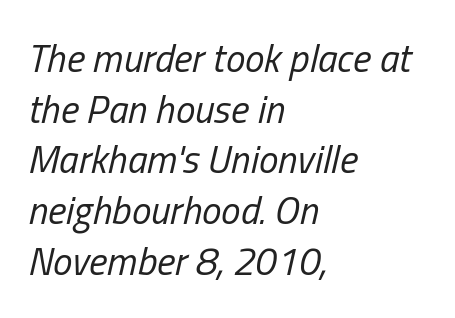
Note the varied advance widths — an 'i' is clearly narrower than an 'm'. Every row of glyphs begins at an identical x-position on the left. In terms of posture, this sample is oblique. Does the leading feel generous? No, just average. Between one letter and the next there's only the usual sliver of space.
